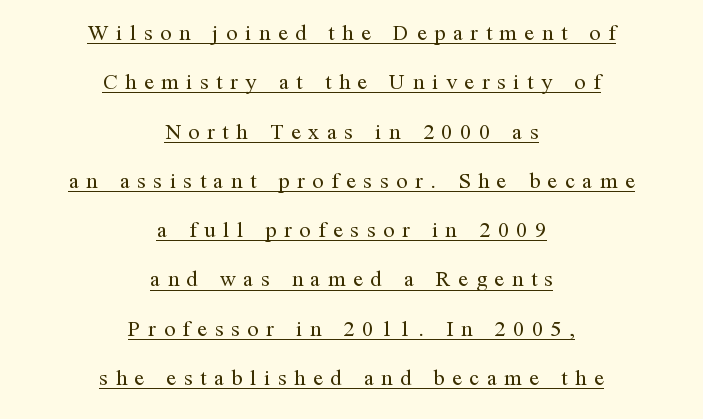
Q: Is the text bold? A: No.
Q: Is the text italic (slanted)? A: No, it is upright.
Q: Is the text underlined? A: Yes.
Q: How is the paragraph aligned? A: Centered.
Q: Is the spacing between letters normal or unusually wide? A: Unusually wide.
Q: Is the spacing between lines tight, normal or loose? A: Loose.
